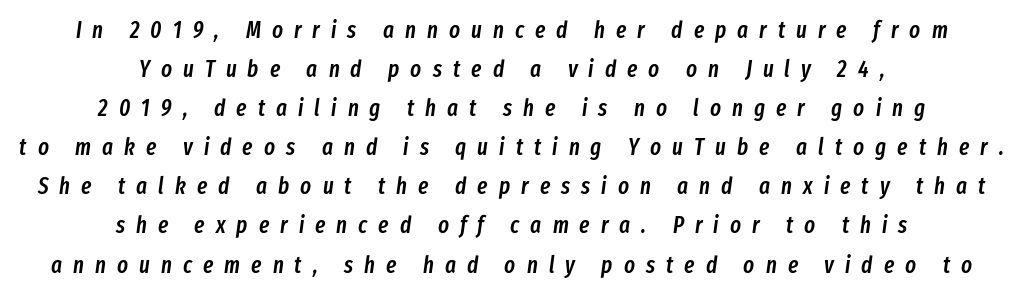
{"italic": "yes", "lean": "right", "slant_degrees": 8, "bold": "semi", "underline": "no", "align": "center", "line_spacing": "normal", "line_spacing_ratio": 1.7, "letter_spacing": "wide", "letter_spacing_em": 0.48, "glyph_px": 23}
